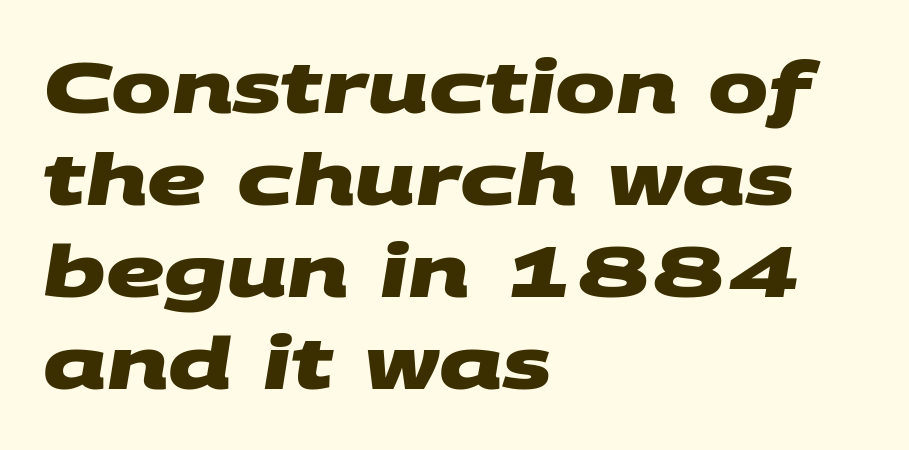
The image shows 72 px heavy, wide sans-serif type; set left-aligned, normal line spacing (1.28x), normal letter spacing, not underlined; medium stroke contrast and a large x-height.
